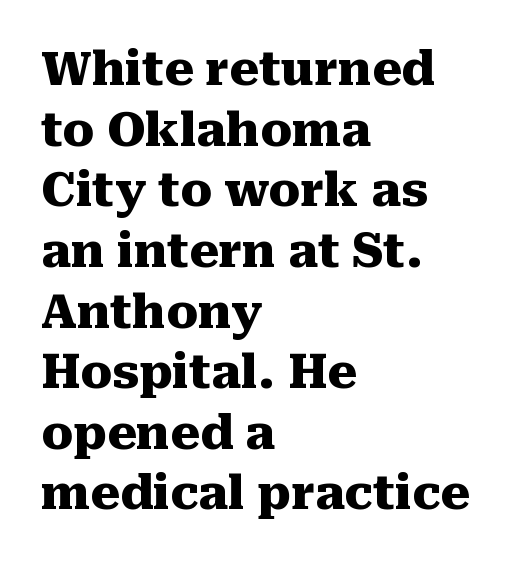
Every row of glyphs begins at an identical x-position on the left. This sample has the flowing, uneven cadence of proportional lettering. These lines were composed using upright roman letters. How are the letters spaced? Ordinarily, with no added tracking. Interline gaps are of average width in this sample. Check the space under the baseline: it is left empty.
